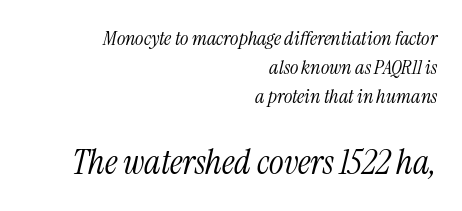
Q: Is the text bold? A: No.
Q: Is the text italic (slanted)? A: Yes, it leans right by about 13 degrees.
Q: Is the typeface a serif or a sans-serif typeface? A: Serif.
Q: Is the text underlined? A: No.
Q: How is the paragraph aligned? A: Right-aligned.
Q: Is the spacing between letters normal or unusually wide? A: Normal.
Q: Is the spacing between lines tight, normal or loose? A: Normal.
Q: Which block of text is set in a larger size, the first (top) or the second (bottom)? A: The second (bottom) one.
Q: Width (condensed, normal, or wide)? A: Condensed.
Q: Stroke contrast? A: Medium.
Q: x-height? A: Medium.
Q: Monospaced? A: No.
